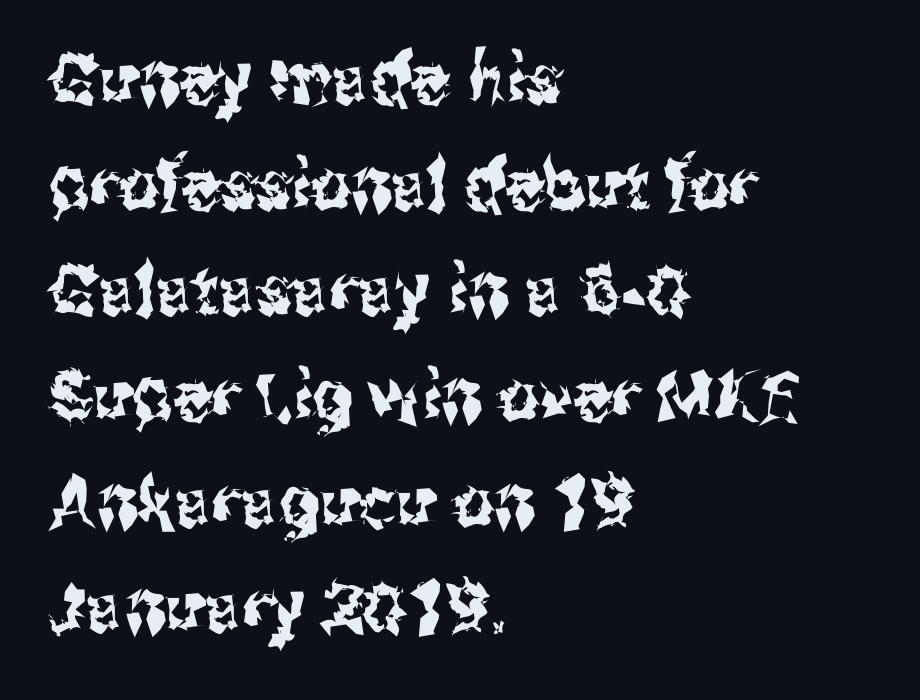
A clean baseline with only descenders dipping below it. No extra tracking has been applied to these lines. Posture: straight, roman, zero tilt. Leading: standard. Does the copy run flush right? No — it runs flush left. A typesetter would call this proportional, since set widths differ per character.
